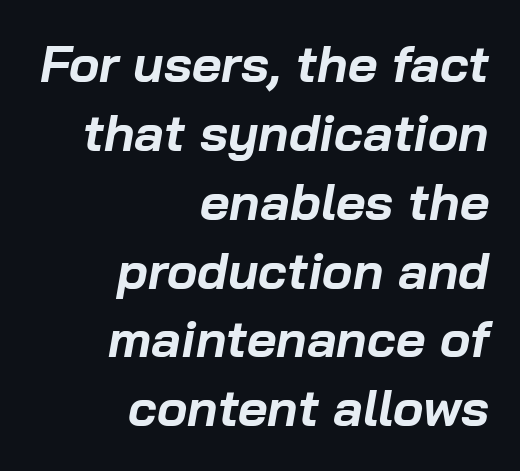
{"italic": "yes", "lean": "right", "slant_degrees": 10, "bold": "yes", "weight": "bold", "width": "normal", "stroke_contrast": "low", "x_height": "medium", "monospaced": "no", "underline": "no", "align": "right", "line_spacing": "normal", "line_spacing_ratio": 1.35, "letter_spacing": "normal", "letter_spacing_em": 0.0, "glyph_px": 51}
